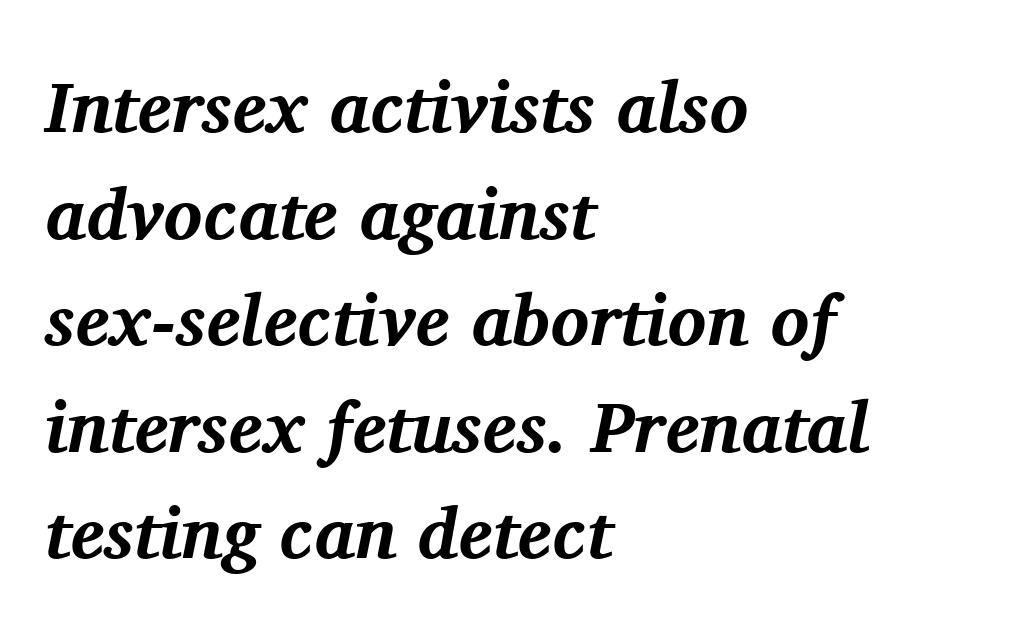
Looks like regular typesetting: each glyph gets only the width it needs. Reading down the block, your eye returns to a fixed left position each line. Interline gaps are of average width in this sample. In terms of posture, this sample is oblique.
